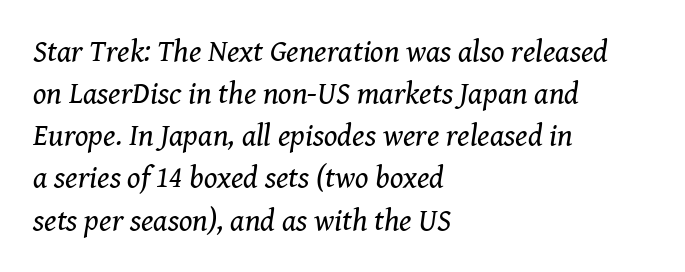
The passage shown leans; its letterforms are oblique. Vertical stems look standard width or narrower in stroke. Note the varied advance widths — an 'i' is clearly narrower than an 'm'. Leading matches the norm, producing a regular column.
